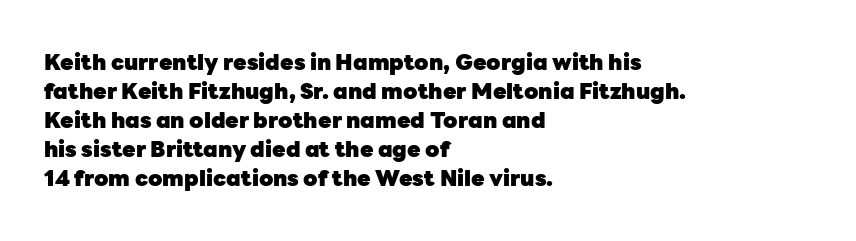
I'd describe the lettering as bold — thick and assertive. Line starts are locked; line ends wander. Nope, not italic — everything's standing straight. Only glyphs here, with clear space below each row.
